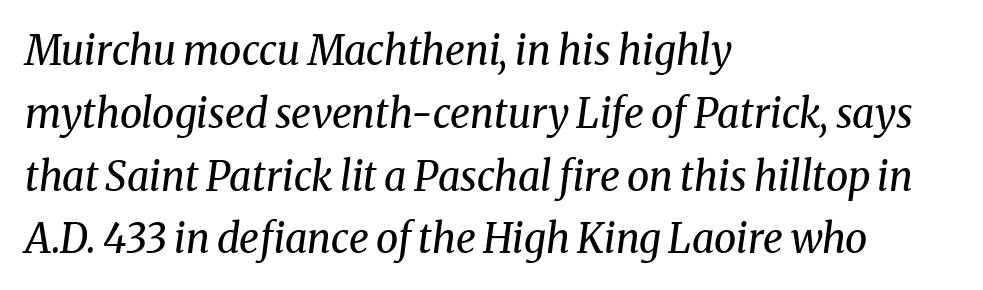
{"serif": "yes", "italic": "yes", "lean": "right", "slant_degrees": 8, "bold": "no", "weight": "regular", "width": "normal", "stroke_contrast": "medium", "x_height": "medium", "monospaced": "no", "underline": "no", "align": "left", "line_spacing": "normal", "line_spacing_ratio": 1.57, "letter_spacing": "normal", "letter_spacing_em": 0.0, "glyph_px": 40}
